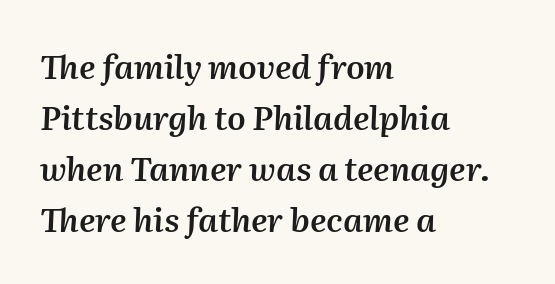
Observe the lean: these are italic letterforms. Caption: semibold face, moderately heavy strokes. Is this a fixed-width face? No — the glyphs have proportional, varying widths. A typesetter would call this leading conventional body-copy spacing.
